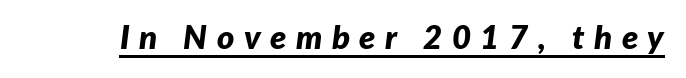
The image shows 33 px bold type, italic (leaning right); set unusually wide letter spacing (+0.29 em), underlined; low stroke contrast and a medium x-height.
